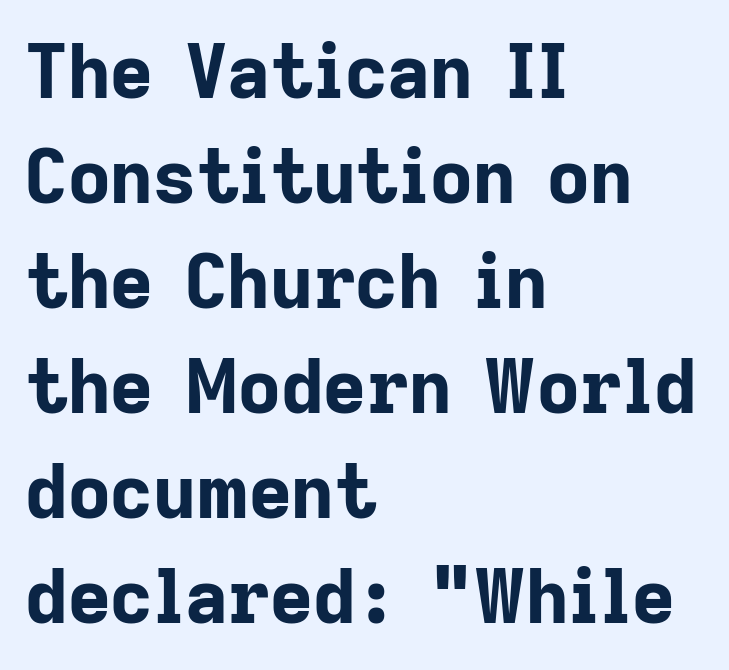
{"serif": "no", "italic": "no", "bold": "yes", "weight": "bold", "width": "normal", "stroke_contrast": "low", "x_height": "medium", "monospaced": "no", "underline": "no", "align": "left", "line_spacing": "normal", "line_spacing_ratio": 1.42, "letter_spacing": "normal", "letter_spacing_em": 0.0, "glyph_px": 74}
